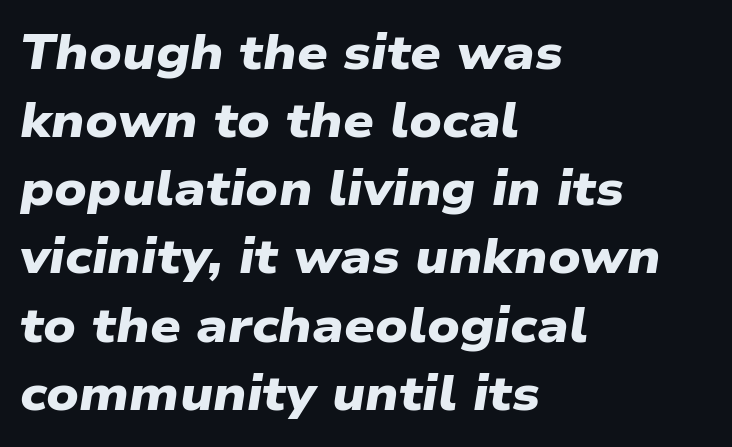
Q: Is the text bold? A: Yes.
Q: Is the typeface a serif or a sans-serif typeface? A: Sans-serif.
Q: Is the text underlined? A: No.
Q: How is the paragraph aligned? A: Left-aligned.
Q: Is the spacing between letters normal or unusually wide? A: Normal.
Q: Is the spacing between lines tight, normal or loose? A: Normal.
Q: Width (condensed, normal, or wide)? A: Wide.
Q: Stroke contrast? A: Low.
Q: x-height? A: Medium.
Q: Monospaced? A: No.
